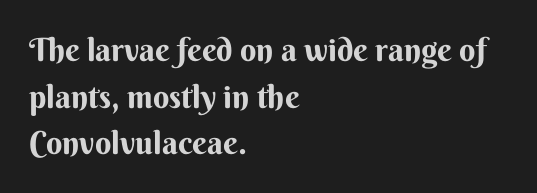
The image shows 32 px bold sans-serif type, upright; set left-aligned, normal line spacing (1.46x), normal letter spacing, not underlined; medium stroke contrast and a small x-height.
